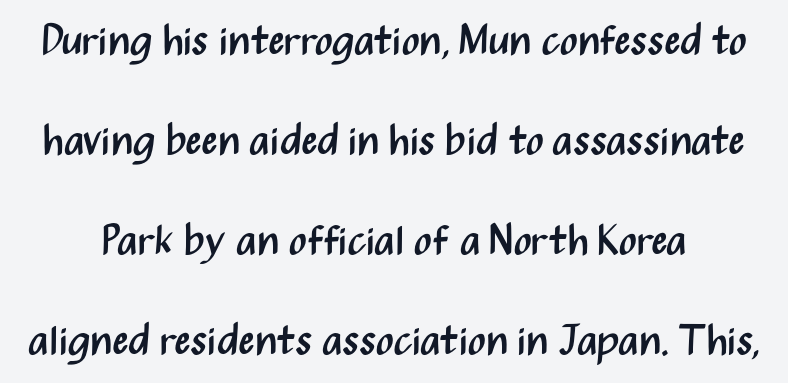
The image shows 42 px regular-weight, condensed sans-serif type, upright; set loose line spacing (2.38x), normal letter spacing, not underlined; medium stroke contrast and a medium x-height.
